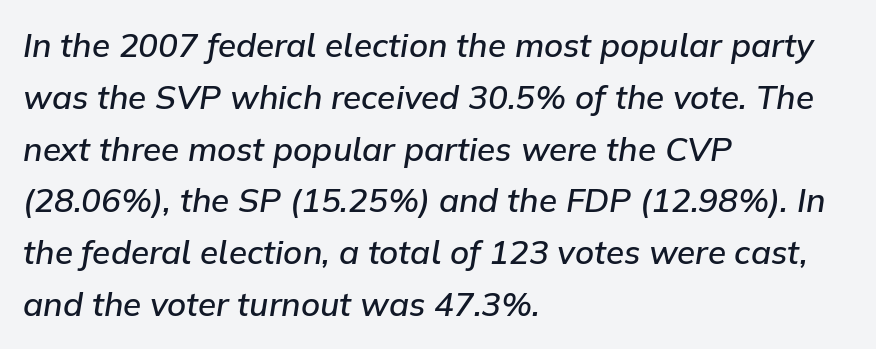
The image shows 33 px semibold type, italic (leaning right); set left-aligned, normal line spacing (1.57x), normal letter spacing, not underlined; low stroke contrast and a medium x-height.
